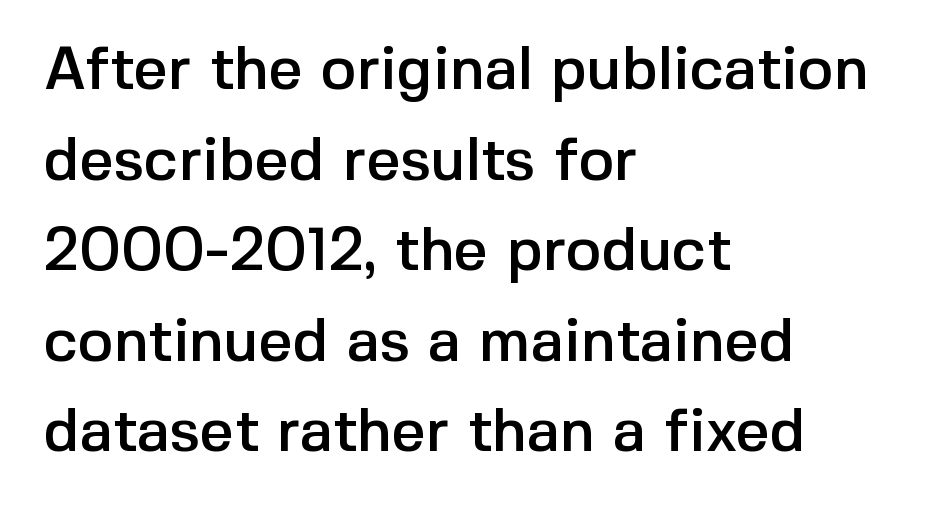
The line-height multiplier appears to be the usual default. Each letter keeps its own natural width here, so spacing adapts to shape. Standard letterfit; no display-style spreading of the glyphs. Do the letters lean? They stand straight. Nobody drew a line under any word here. Each letter's strokes conclude bluntly, with no projecting serifs.
